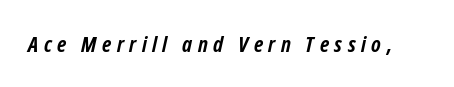
The image shows 22 px bold type, italic (leaning right); set unusually wide letter spacing (+0.25 em), not underlined.
